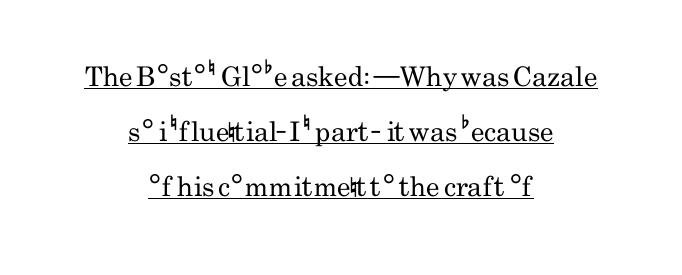
{"italic": "no", "bold": "no", "underline": "yes", "align": "center", "line_spacing": "loose", "line_spacing_ratio": 2.03, "letter_spacing": "normal", "letter_spacing_em": 0.0, "glyph_px": 27}
